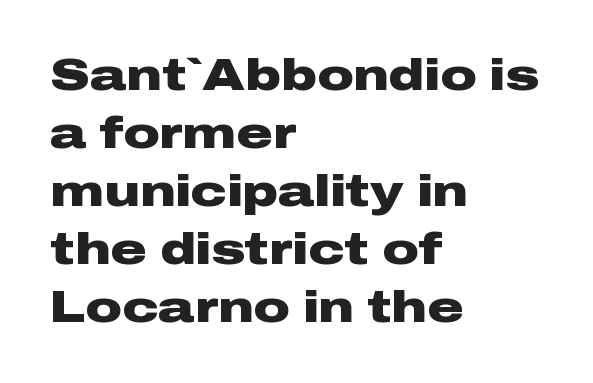
Chunky letters — that's bold for sure. Standard letterfit; no display-style spreading of the glyphs. The font's upright variant was chosen for this text. Casual observation: everything's shoved over to the left.
